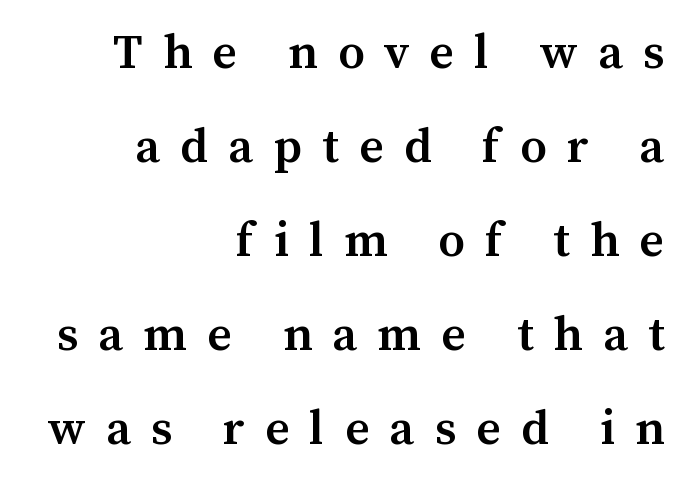
{"serif": "yes", "italic": "no", "bold": "semi", "weight": "semibold", "width": "normal", "stroke_contrast": "medium", "x_height": "medium", "monospaced": "no", "underline": "no", "align": "right", "line_spacing": "loose", "line_spacing_ratio": 1.96, "letter_spacing": "wide", "letter_spacing_em": 0.42, "glyph_px": 48}
